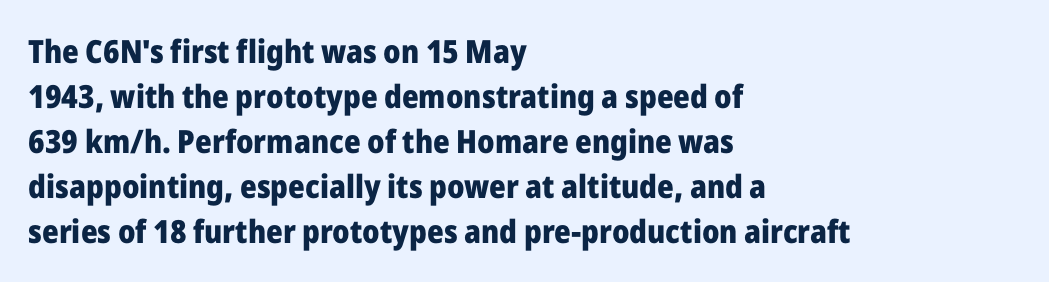
In terms of letterspacing, this is plain default setting. The letters carry no serifs — their stems end cleanly without finishing strokes. Designer's note — italics off, roman on. Underline: absent. Is this a fixed-width face? No — the glyphs have proportional, varying widths.
